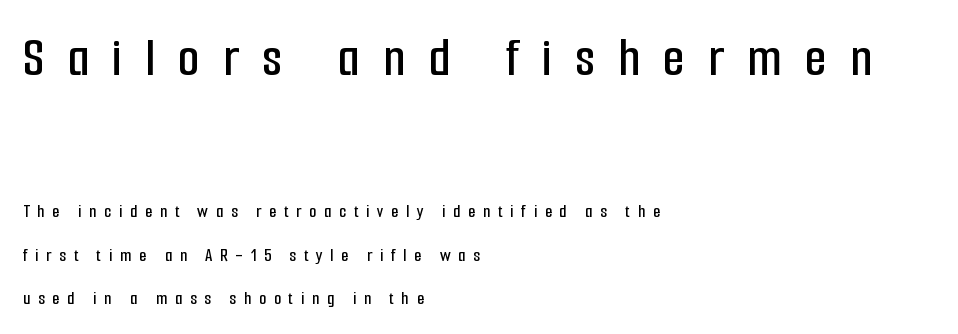
The image shows 57 px condensed sans-serif type, upright; set left-aligned, loose line spacing (2.29x), unusually wide letter spacing (+0.4 em), not underlined; the first (top) block is 3.0x larger; low stroke contrast and a medium x-height.
